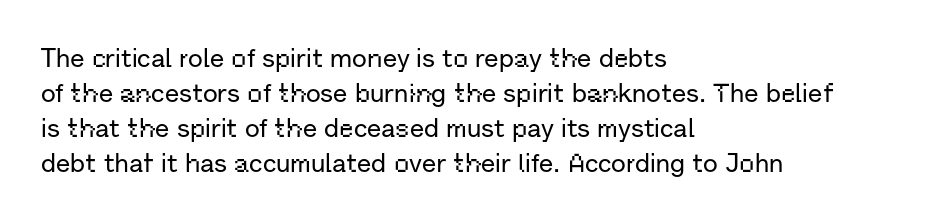
The image shows 26 px text type, upright; set left-aligned, normal line spacing (1.35x), normal letter spacing, not underlined.
